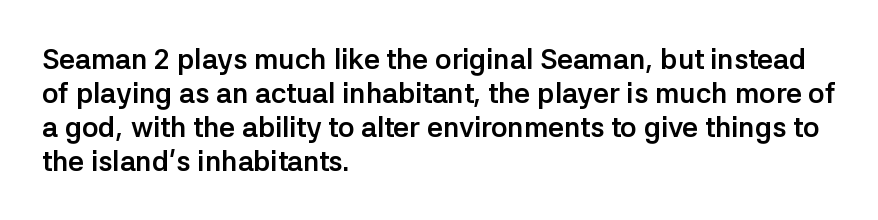
The image shows 28 px semibold sans-serif type, upright; set left-aligned, line spacing 1.21x, normal letter spacing, not underlined; low stroke contrast and a medium x-height.
